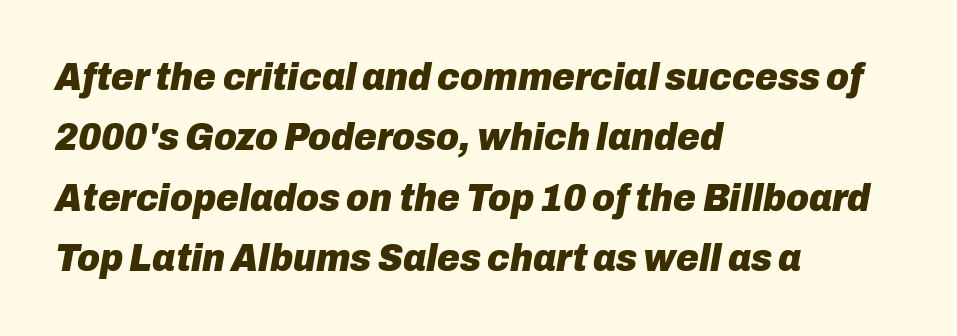
Q: Is the text bold? A: Yes.
Q: Is the text italic (slanted)? A: Yes, it leans right by about 10 degrees.
Q: Is the text underlined? A: No.
Q: How is the paragraph aligned? A: Left-aligned.
Q: Is the spacing between letters normal or unusually wide? A: Normal.
Q: Is the spacing between lines tight, normal or loose? A: Normal.
Q: Width (condensed, normal, or wide)? A: Normal.
Q: Stroke contrast? A: Low.
Q: x-height? A: Medium.
Q: Monospaced? A: No.
